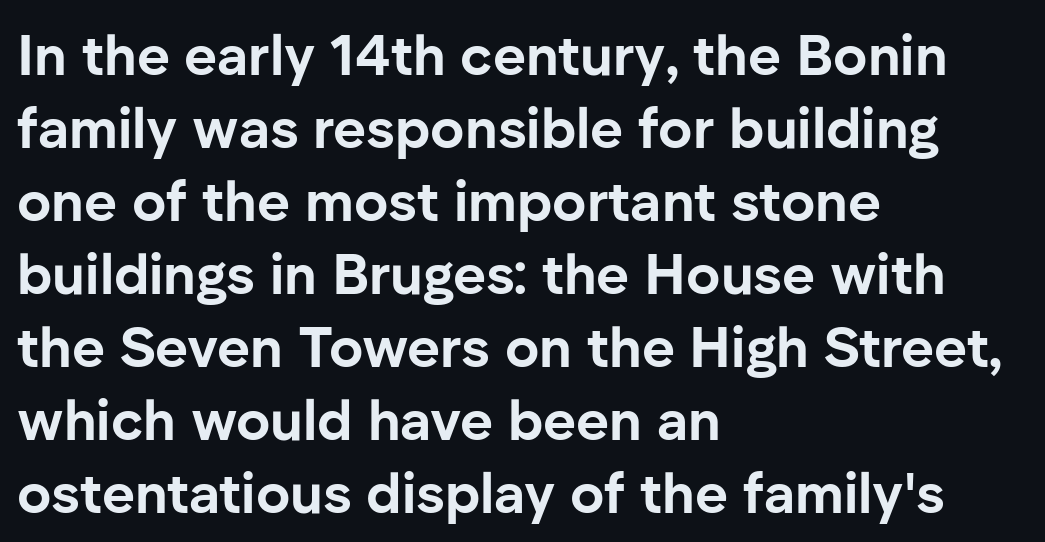
Does extra space separate the letters? No, they use regular spacing. How heavy is the stroke? Heavy — this is a bold. Notice how descenders clear the ascenders below comfortably — that's standard leading. Nope, not italic — everything's standing straight. Unmarked baselines from the first word to the last. Each letter keeps its own natural width here, so spacing adapts to shape.
